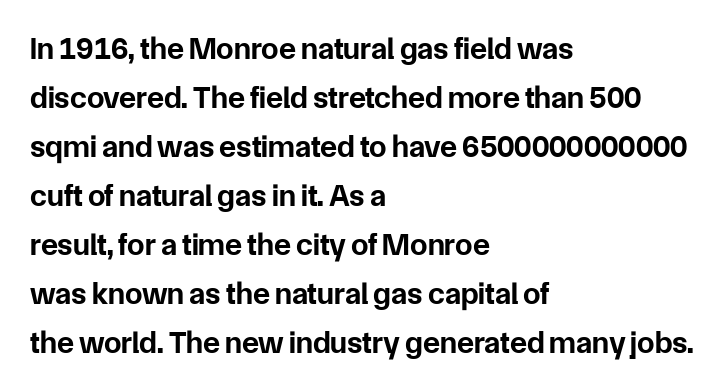
Q: Is the text bold? A: Yes.
Q: Is the text italic (slanted)? A: No, it is upright.
Q: Is the typeface a serif or a sans-serif typeface? A: Sans-serif.
Q: Is the text underlined? A: No.
Q: How is the paragraph aligned? A: Left-aligned.
Q: Is the spacing between letters normal or unusually wide? A: Normal.
Q: Is the spacing between lines tight, normal or loose? A: Normal.
Q: Width (condensed, normal, or wide)? A: Normal.
Q: Stroke contrast? A: Low.
Q: x-height? A: Medium.
Q: Monospaced? A: No.
